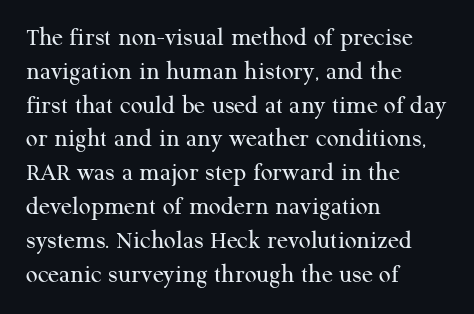
Descenders are the only things crossing below the line. Vertical strokes here are truly vertical. Compared with typical paragraphs, the rows here are spaced about the same. The setting favours the left margin, as ordinary paragraphs usually do.
